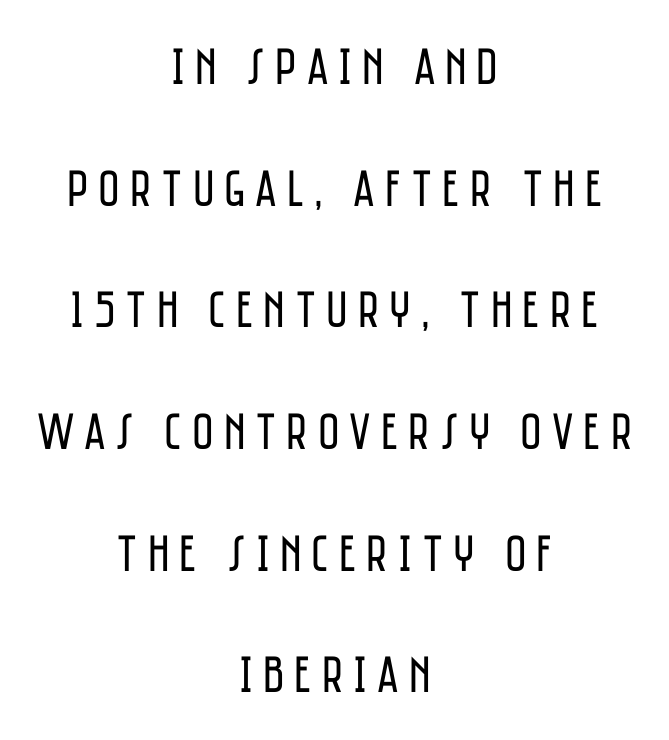
{"serif": "no", "italic": "no", "bold": "no", "weight": "regular", "width": "condensed", "stroke_contrast": "low", "x_height": "large", "monospaced": "no", "underline": "no", "align": "center", "line_spacing": "loose", "line_spacing_ratio": 2.34, "glyph_px": 52}
